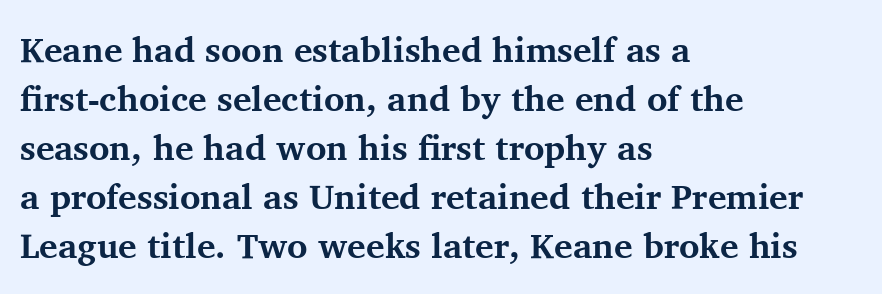
Each letter keeps its own natural width here, so spacing adapts to shape. Tracking value appears to be zero — textbook default spacing. Italic: no, the glyphs are upright roman. Students, this is bold: see how much ink each stroke carries. The paragraph has a hard left edge and a soft right edge.
